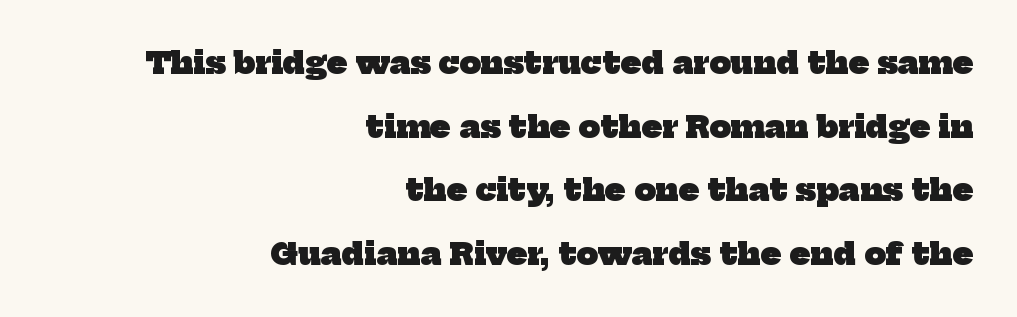
Strokes here are thick enough to call this a true bold. Check under the words: just untouched page. You could not count columns in this text — the font is proportionally spaced. There is no visible air inserted between adjacent glyphs.
